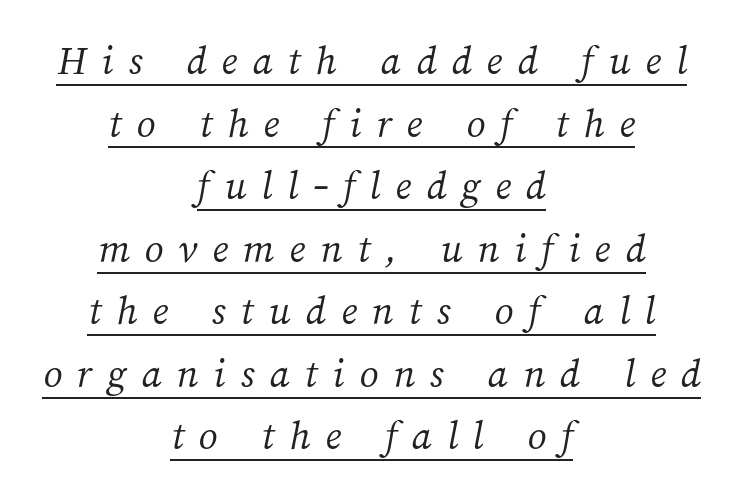
Q: Is the text bold? A: No.
Q: Is the text underlined? A: Yes.
Q: How is the paragraph aligned? A: Centered.
Q: Is the spacing between letters normal or unusually wide? A: Unusually wide.
Q: Is the spacing between lines tight, normal or loose? A: Normal.
Q: Width (condensed, normal, or wide)? A: Normal.
Q: Stroke contrast? A: Medium.
Q: x-height? A: Medium.
Q: Monospaced? A: No.
